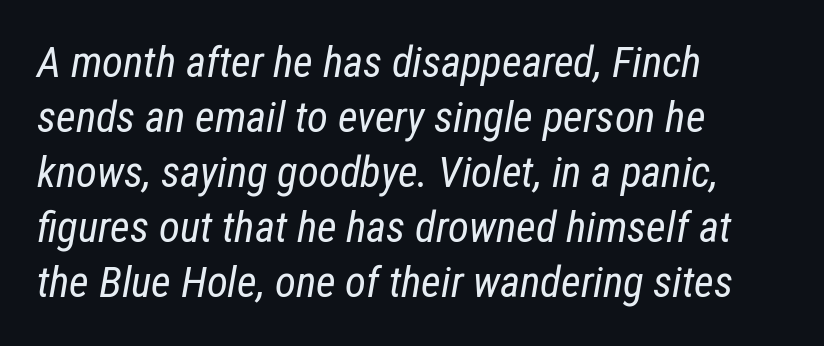
The image shows 43 px regular-weight, condensed type, italic (leaning right); set left-aligned, normal line spacing (1.28x), normal letter spacing, not underlined; low stroke contrast and a medium x-height.
